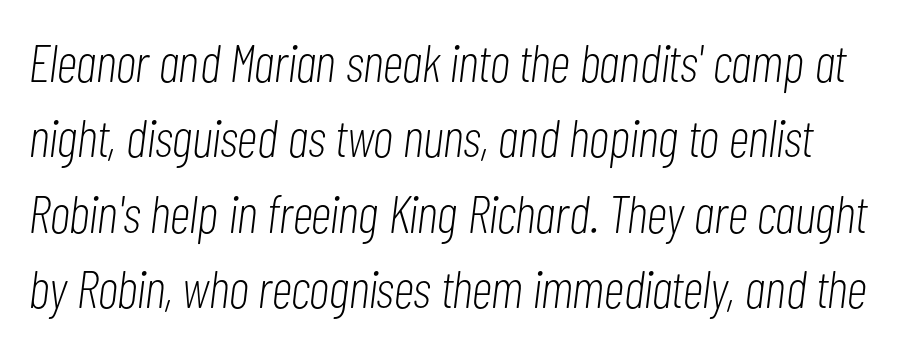
Note the varied advance widths — an 'i' is clearly narrower than an 'm'. Weight: regular or lighter. Anything drawn beneath the words? Only blank space. A typesetter would call this leading conventional body-copy spacing.
